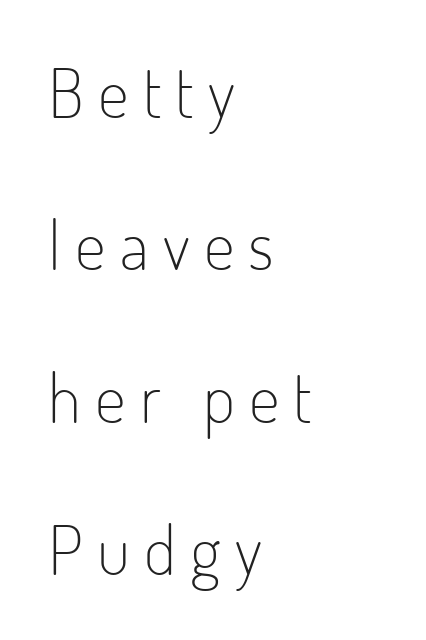
Look at the bottom of the vertical strokes: they stop flat, with no serifs. These glyphs show unthickened strokes, regular width or finer. The lettering stays uniformly vertical, giving the passage a roman look. Spacing verdict: proportional, widths tailored to each character. This rendering widens character spacing well past its baseline value. In CSS terms this would be text-align: left.
